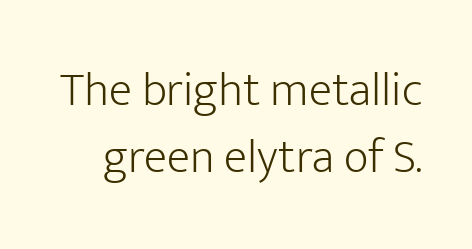
The image shows 48 px light sans-serif type, upright; set normal line spacing (1.4x), normal letter spacing, not underlined; low stroke contrast and a medium x-height.
